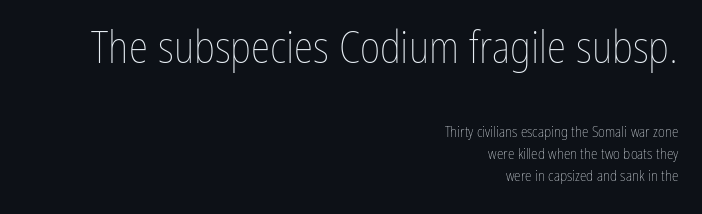
Q: Is the text bold? A: No.
Q: Is the text italic (slanted)? A: No, it is upright.
Q: Is the text underlined? A: No.
Q: How is the paragraph aligned? A: Right-aligned.
Q: Is the spacing between letters normal or unusually wide? A: Normal.
Q: Is the spacing between lines tight, normal or loose? A: Normal.
Q: Which block of text is set in a larger size, the first (top) or the second (bottom)? A: The first (top) one.
Q: Width (condensed, normal, or wide)? A: Condensed.
Q: Stroke contrast? A: Low.
Q: x-height? A: Medium.
Q: Monospaced? A: No.
